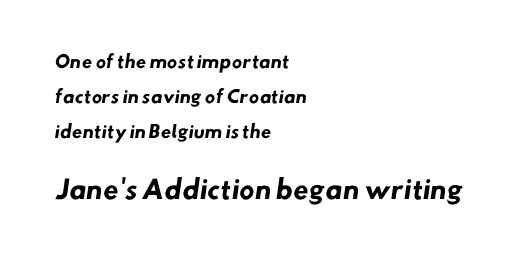
{"bold": "yes", "underline": "no", "align": "left", "line_spacing": "loose", "line_spacing_ratio": 2.06, "letter_spacing": "normal", "letter_spacing_em": 0.0, "larger_block": "second", "size_ratio": 1.47, "glyph_px": 25}
